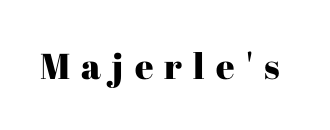
{"serif": "yes", "italic": "no", "width": "normal", "stroke_contrast": "high", "x_height": "medium", "monospaced": "no", "underline": "no", "letter_spacing": "wide", "letter_spacing_em": 0.31, "glyph_px": 36}
